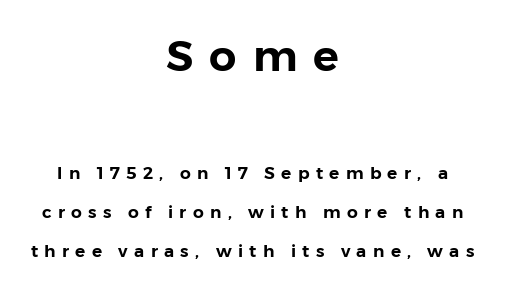
The characters display no serif detailing; their extremities are plain. Spacing verdict: proportional, widths tailored to each character. Words appear elongated and porous because spacing is wide. The glyphs are unaccompanied by any horizontal stroke below them.
